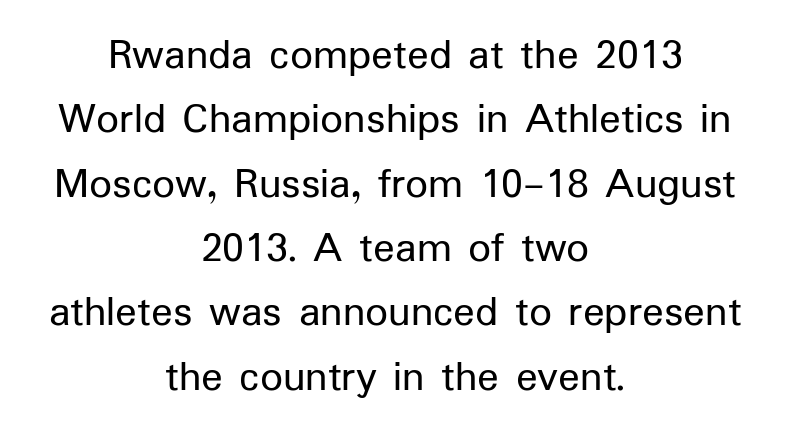
Q: Is the text bold? A: No.
Q: Is the text italic (slanted)? A: No, it is upright.
Q: Is the typeface a serif or a sans-serif typeface? A: Sans-serif.
Q: Is the text underlined? A: No.
Q: How is the paragraph aligned? A: Centered.
Q: Is the spacing between letters normal or unusually wide? A: Normal.
Q: Is the spacing between lines tight, normal or loose? A: Normal.
Q: Width (condensed, normal, or wide)? A: Normal.
Q: Stroke contrast? A: Low.
Q: x-height? A: Medium.
Q: Monospaced? A: No.
